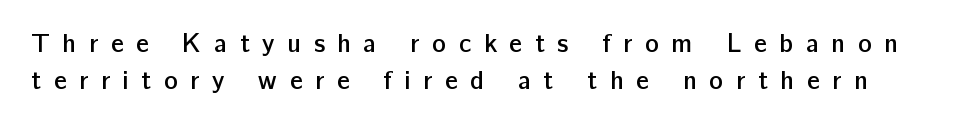
{"italic": "no", "bold": "semi", "underline": "no", "line_spacing": "normal", "line_spacing_ratio": 1.41, "letter_spacing": "wide", "letter_spacing_em": 0.48, "glyph_px": 26}
